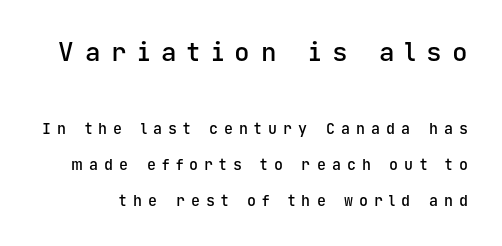
The image shows 26 px text type, upright; set loose line spacing (2.42x), unusually wide letter spacing (+0.41 em), not underlined; the first (top) block is 1.73x larger.
